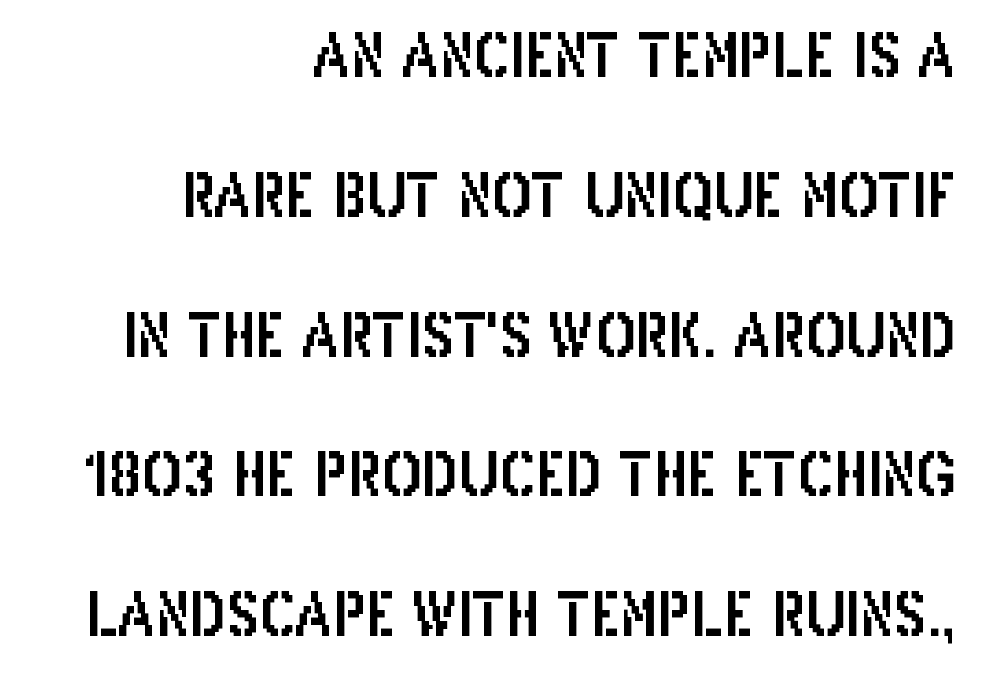
{"serif": "no", "italic": "no", "width": "condensed", "stroke_contrast": "low", "x_height": "large", "monospaced": "no", "underline": "no", "align": "right", "line_spacing": "loose", "line_spacing_ratio": 2.37, "letter_spacing": "normal", "letter_spacing_em": 0.0, "glyph_px": 59}
